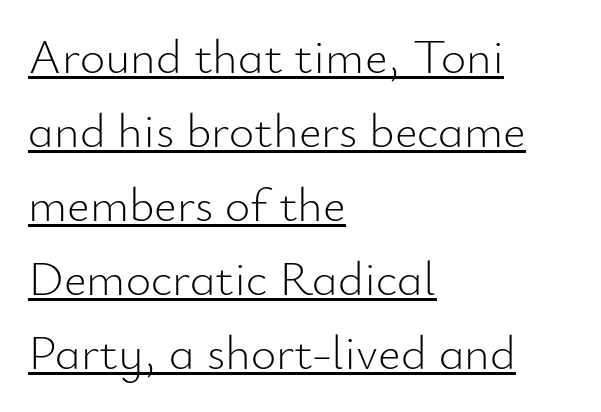
Ascenders rise straight up at ninety degrees. The typesetter chose a ragged-right arrangement here. Here the designer chose a conventional face with non-uniform glyph widths. No feet cap the strokes, marking this as sans-serif type. Emphasis is given by a line drawn under the lettering. How are the letters spaced? Ordinarily, with no added tracking.
